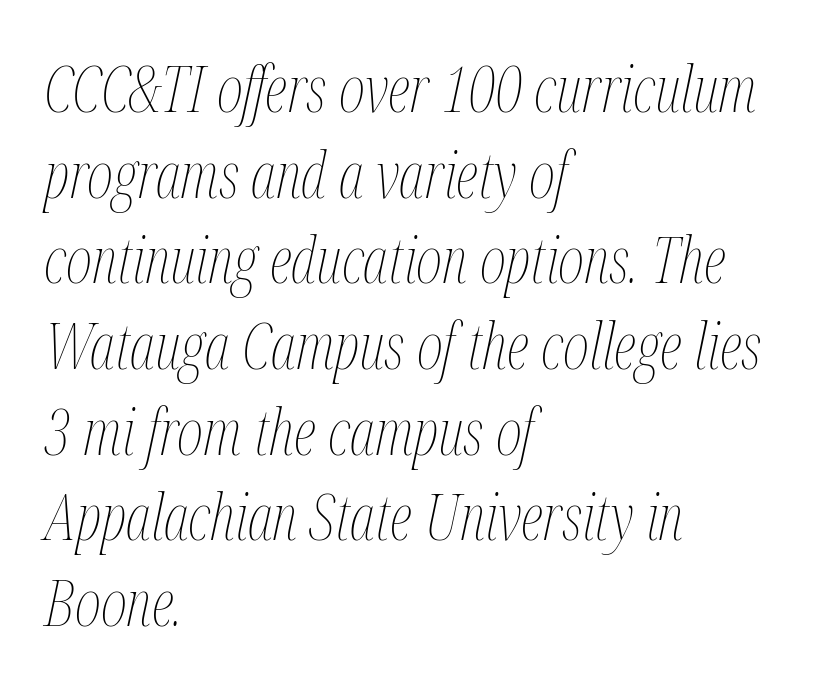
Q: Is the text bold? A: No.
Q: Is the text italic (slanted)? A: Yes, it leans right by about 12 degrees.
Q: Is the text underlined? A: No.
Q: How is the paragraph aligned? A: Left-aligned.
Q: Is the spacing between letters normal or unusually wide? A: Normal.
Q: Is the spacing between lines tight, normal or loose? A: Normal.
Q: Width (condensed, normal, or wide)? A: Condensed.
Q: Stroke contrast? A: Medium.
Q: x-height? A: Medium.
Q: Monospaced? A: No.
